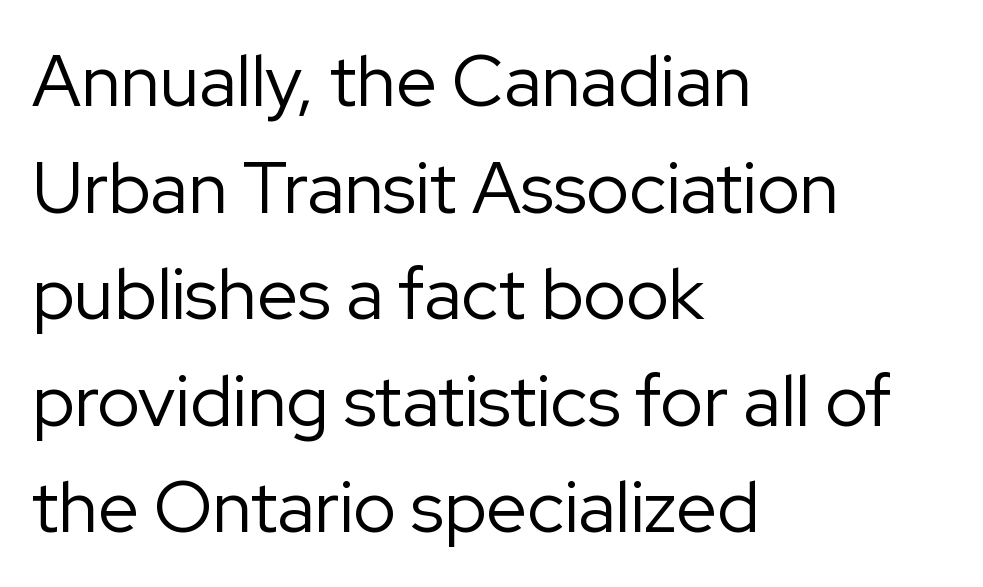
{"serif": "no", "italic": "no", "bold": "no", "weight": "regular", "width": "normal", "stroke_contrast": "low", "x_height": "medium", "monospaced": "no", "underline": "no", "align": "left", "line_spacing": "normal", "line_spacing_ratio": 1.48, "letter_spacing": "normal", "letter_spacing_em": 0.0, "glyph_px": 72}
